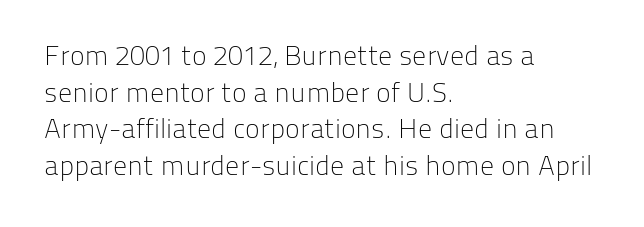
Nothing sits at the stroke ends, so this counts as sans-serif. Do the characters align in a grid? No, the font is proportional. Between one letter and the next there's only the usual sliver of space. Rendered with straight, roman letterforms. Glance below the letters and you will spot only blank space. Is this a heavy cut? Hardly; it is regular or lighter.
